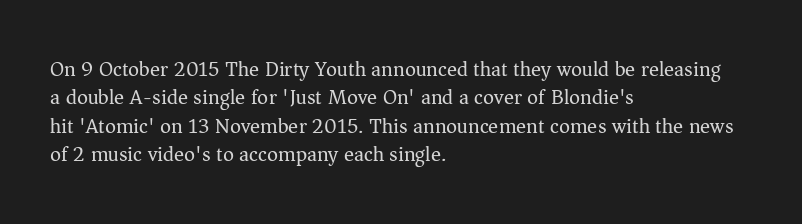
Evenly set lines give the paragraph a standard silhouette. Students, note that the glyphs here touch the page at normal intervals. In terms of posture, this sample is upright. Typeset ragged right — the left edge is the straight one.
